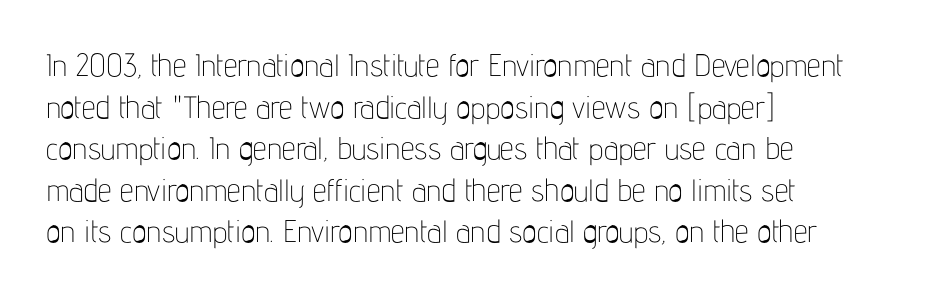
{"serif": "no", "italic": "no", "bold": "no", "weight": "thin", "width": "condensed", "stroke_contrast": "low", "x_height": "medium", "monospaced": "no", "underline": "no", "align": "left", "line_spacing": "normal", "line_spacing_ratio": 1.34, "letter_spacing": "normal", "letter_spacing_em": 0.0, "glyph_px": 31}
